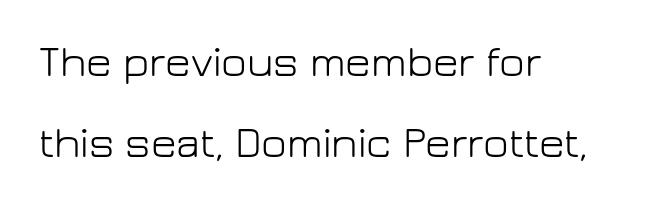
Q: Is the text bold? A: No.
Q: Is the text italic (slanted)? A: No, it is upright.
Q: Is the typeface a serif or a sans-serif typeface? A: Sans-serif.
Q: Is the text underlined? A: No.
Q: How is the paragraph aligned? A: Left-aligned.
Q: Is the spacing between letters normal or unusually wide? A: Normal.
Q: Width (condensed, normal, or wide)? A: Normal.
Q: Stroke contrast? A: Low.
Q: x-height? A: Medium.
Q: Monospaced? A: No.
